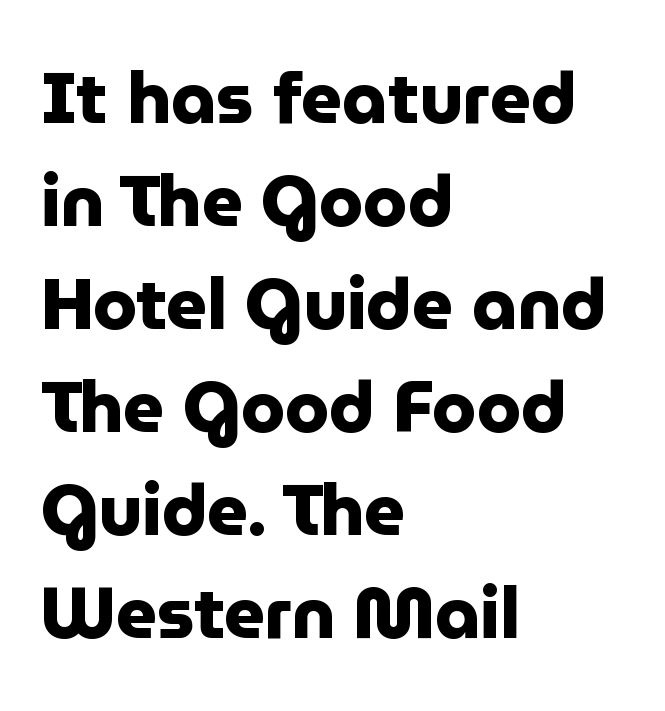
Notice how the stems are strictly vertical — no italics here. In terms of leading, this rendering sits right in the middle. In terms of letterspacing, this is plain default setting. The typeface chosen for these lines omits serifs.
